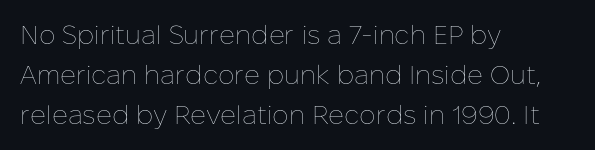
The image shows 26 px text type, upright; set left-aligned, normal line spacing (1.54x), normal letter spacing, not underlined.
